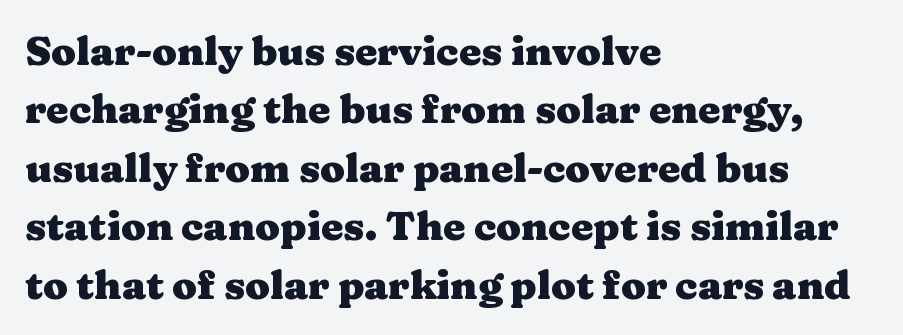
Letter spacing: default. Italic? Not at all — the glyphs are vertical. Character widths vary here, with narrow letters taking less room than wide ones. Is the type bold? Yes — the strokes are clearly thick and heavy. This is serif lettering, the kind often seen in printed books. The setting favours the left margin, as ordinary paragraphs usually do.
